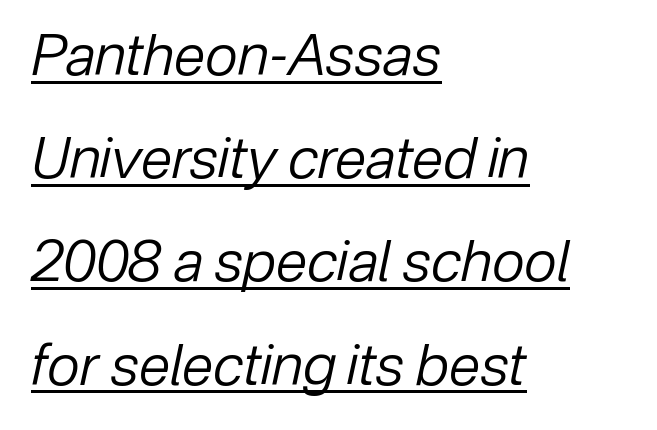
The image shows 57 px regular-weight type, italic (leaning right); set left-aligned, line spacing 1.81x, normal letter spacing, underlined; low stroke contrast and a medium x-height.
